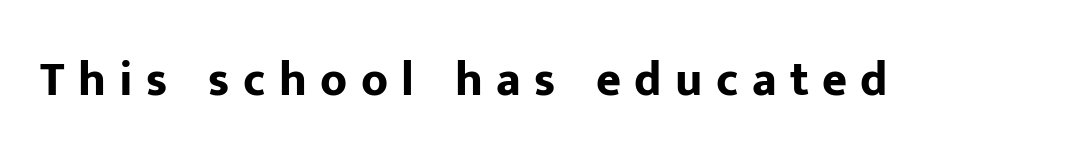
Q: Is the text bold? A: Yes.
Q: Is the text italic (slanted)? A: No, it is upright.
Q: Is the typeface a serif or a sans-serif typeface? A: Sans-serif.
Q: Is the text underlined? A: No.
Q: Is the spacing between letters normal or unusually wide? A: Unusually wide.
Q: Width (condensed, normal, or wide)? A: Normal.
Q: Stroke contrast? A: Low.
Q: x-height? A: Medium.
Q: Monospaced? A: No.
